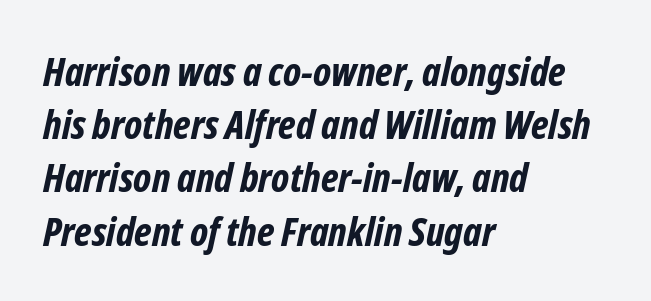
The image shows 40 px bold, condensed sans-serif type; set left-aligned, normal line spacing (1.33x), normal letter spacing, not underlined; low stroke contrast and a medium x-height.
